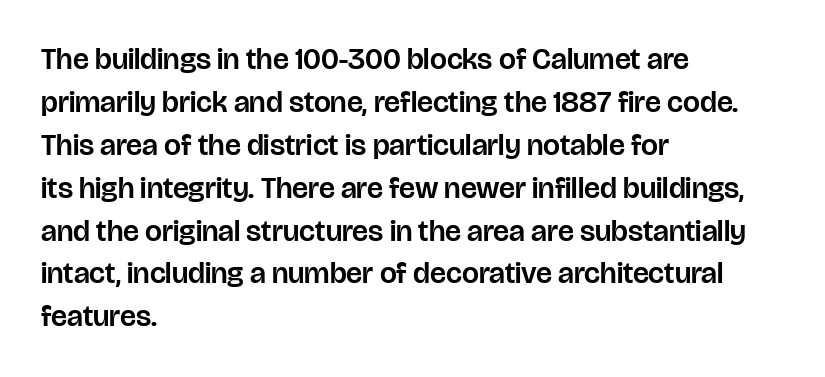
The foot of each line stays bare and open. Looks like regular typesetting: each glyph gets only the width it needs. Observe the ordinary spacing: letters are neighbours, not strangers. Typeset ragged right — the left edge is the straight one. Regarding serifs, this sample does without them. Leading matches the norm, producing a regular column.
